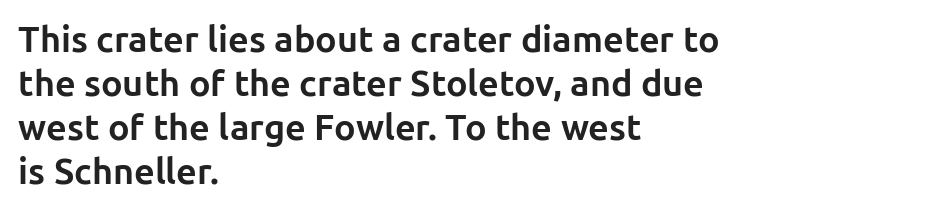
Every letter is thick-stroked: bold, no question. Visually the block forms a straight wall on the left and a jagged coastline on the right. Posture: vertical. The passage shown is typed in a proportional face where columns would drift. Look at the tracking — it's just the regular setting, nothing added.
